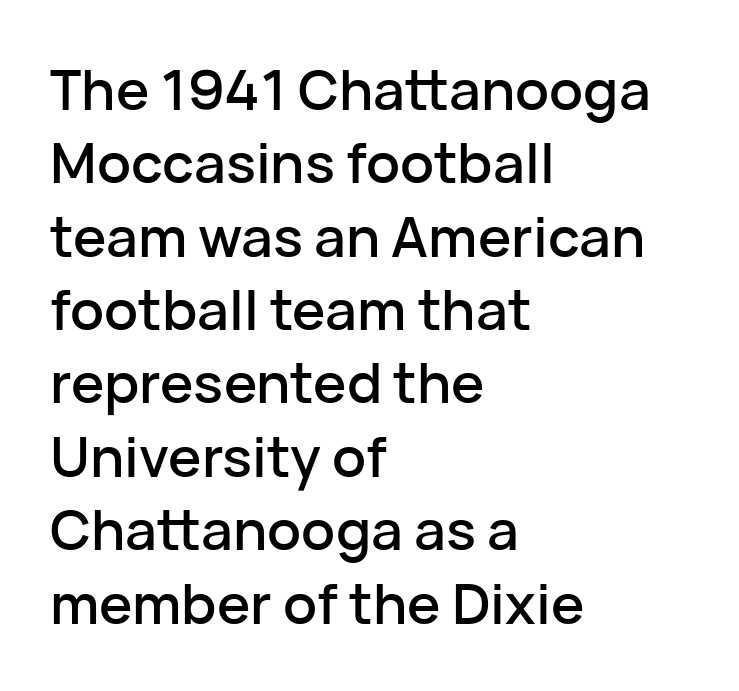
The image shows 56 px sans-serif type, upright; set left-aligned, normal line spacing (1.31x), normal letter spacing, not underlined; low stroke contrast and a medium x-height.
